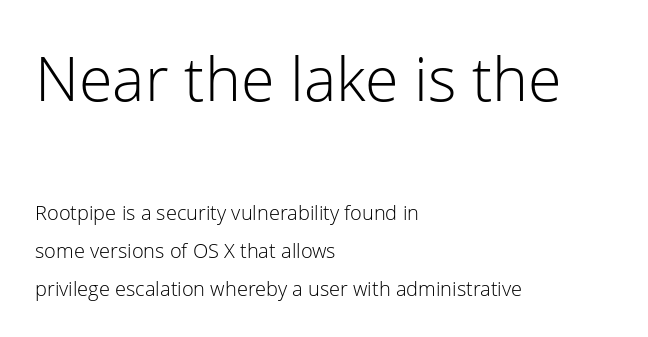
The image shows 61 px light sans-serif type, upright; set left-aligned, line spacing 1.88x, normal letter spacing, not underlined; the first (top) block is 3.05x larger; low stroke contrast and a medium x-height.
